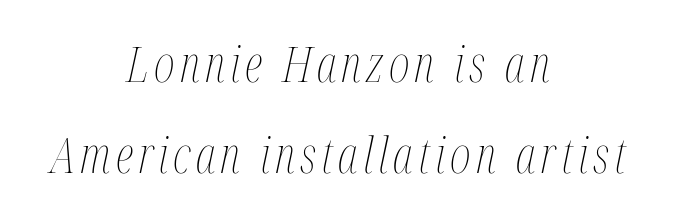
Think standard paragraph weight, or any step lighter than that. A bare baseline throughout the passage. The letters advance in unequal steps, a hallmark of proportional type. The passage shown leans; its letterforms are oblique. Horizontally, the lines are justified to the midpoint only.
